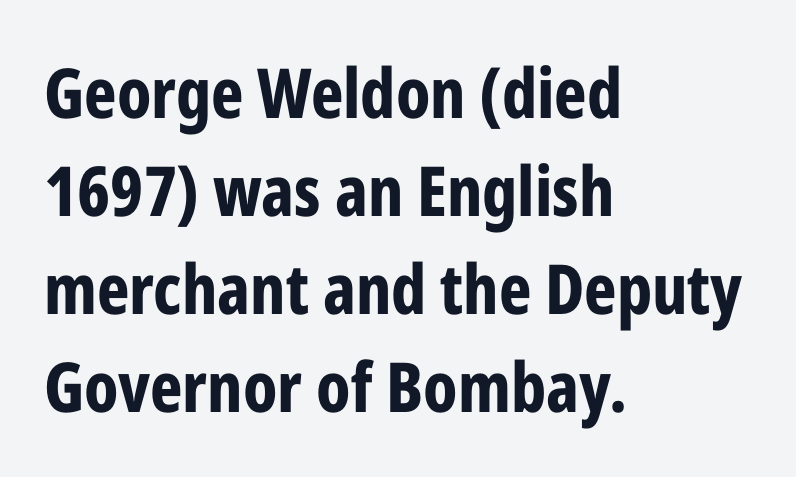
Regarding leading, the lines here are spaced in the standard way. Think of a printed novel: that variable character pitch is what you see here. This is the regular roman posture of the typeface. Just letters on the line, the space beneath them empty. Weight: bold.
